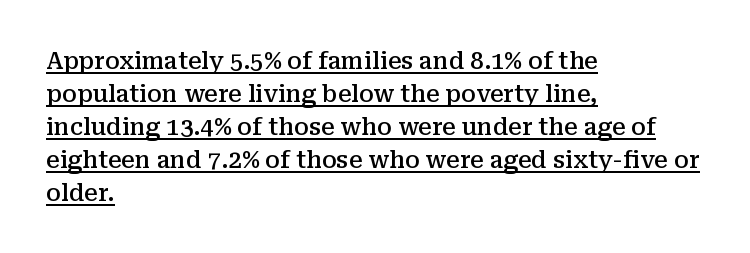
Q: Is the text bold? A: Semi-bold.
Q: Is the text italic (slanted)? A: No, it is upright.
Q: Is the text underlined? A: Yes.
Q: How is the paragraph aligned? A: Left-aligned.
Q: Is the spacing between letters normal or unusually wide? A: Normal.
Q: Is the spacing between lines tight, normal or loose? A: Normal.
